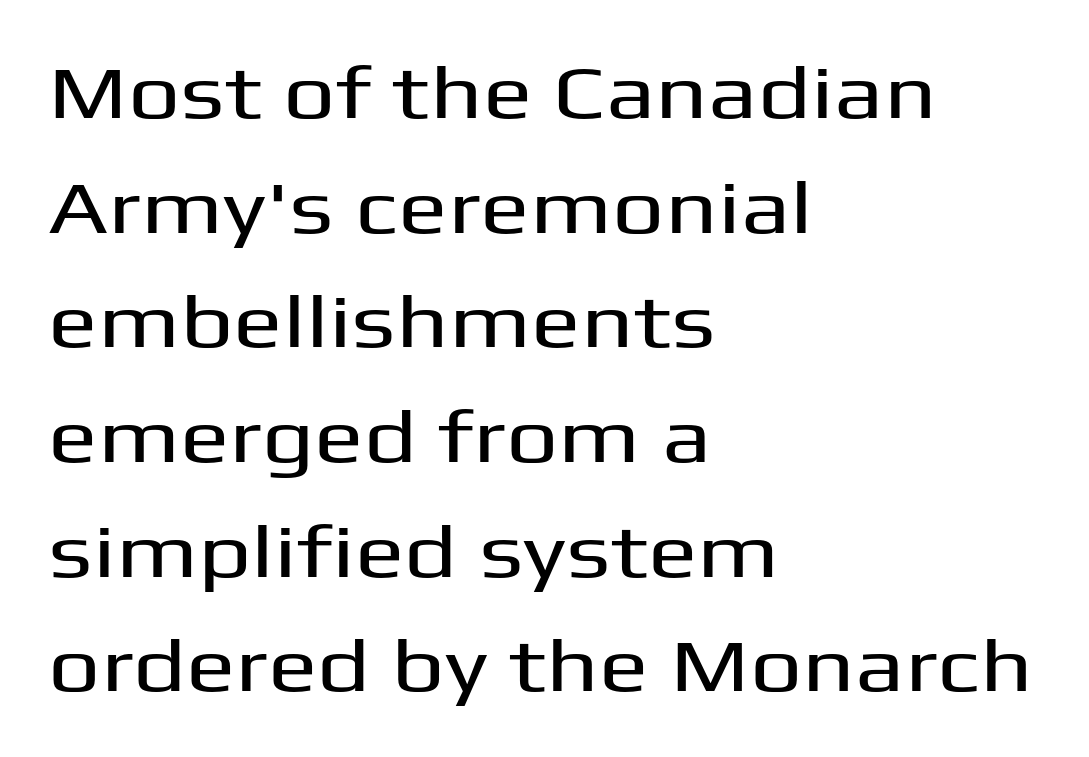
Q: Is the text italic (slanted)? A: No, it is upright.
Q: Is the typeface a serif or a sans-serif typeface? A: Sans-serif.
Q: Is the text underlined? A: No.
Q: How is the paragraph aligned? A: Left-aligned.
Q: Is the spacing between letters normal or unusually wide? A: Normal.
Q: Is the spacing between lines tight, normal or loose? A: Normal.
Q: Width (condensed, normal, or wide)? A: Wide.
Q: Stroke contrast? A: Medium.
Q: x-height? A: Medium.
Q: Monospaced? A: No.
